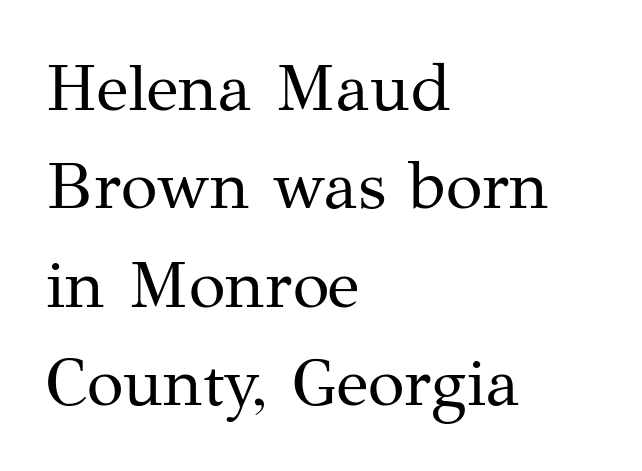
There is no visible air inserted between adjacent glyphs. Baseline-to-baseline distance is the conventional proportion of letter height. Italic: no, the glyphs are upright roman. No letter is thick-stroked: the sample isn't bold.
